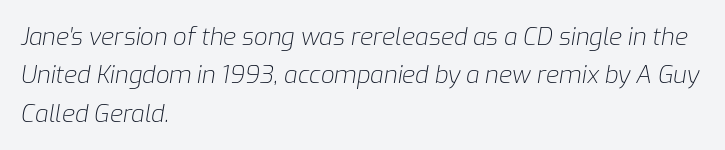
The image shows 24 px text type, italic (leaning right); set left-aligned, normal line spacing (1.6x), normal letter spacing, not underlined.
